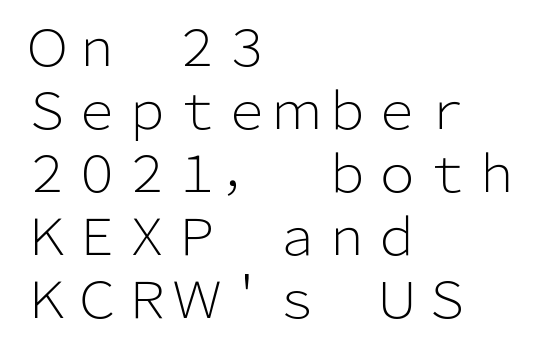
{"serif": "no", "italic": "no", "bold": "no", "weight": "light", "width": "normal", "stroke_contrast": "low", "x_height": "medium", "monospaced": "no", "underline": "no", "align": "left", "line_spacing": "normal", "line_spacing_ratio": 1.26, "letter_spacing": "normal", "letter_spacing_em": 0.0, "glyph_px": 50}
